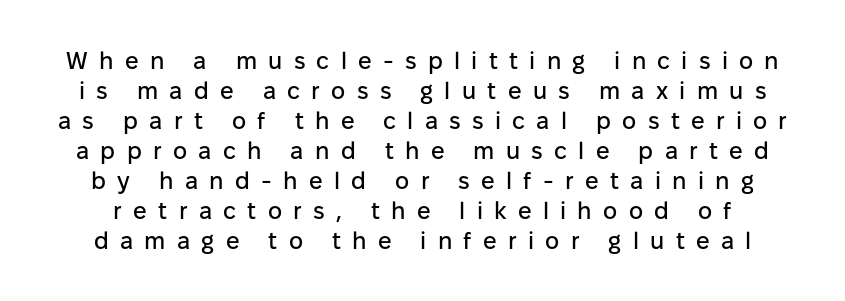
Q: Is the text italic (slanted)? A: No, it is upright.
Q: Is the text underlined? A: No.
Q: Is the spacing between letters normal or unusually wide? A: Unusually wide.
Q: Is the spacing between lines tight, normal or loose? A: Normal.
